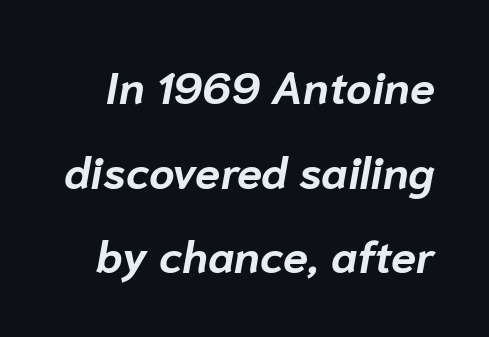
Q: Is the text bold? A: Yes.
Q: Is the text italic (slanted)? A: Yes, it leans right by about 10 degrees.
Q: Is the text underlined? A: No.
Q: Is the spacing between letters normal or unusually wide? A: Normal.
Q: Width (condensed, normal, or wide)? A: Normal.
Q: Stroke contrast? A: Low.
Q: x-height? A: Medium.
Q: Monospaced? A: No.
